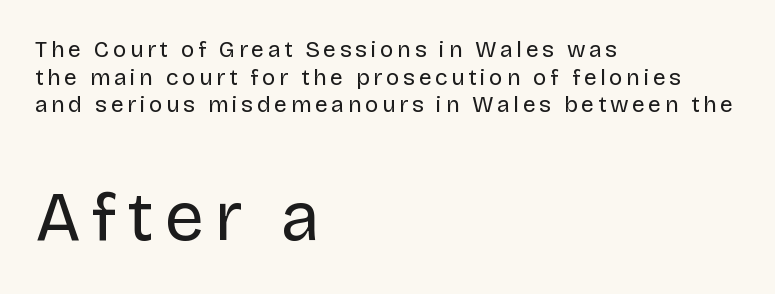
The image shows 70 px regular-weight sans-serif type, upright; set left-aligned, line spacing 1.2x, not underlined; the second (bottom) block is 3.04x larger; low stroke contrast and a large x-height.
